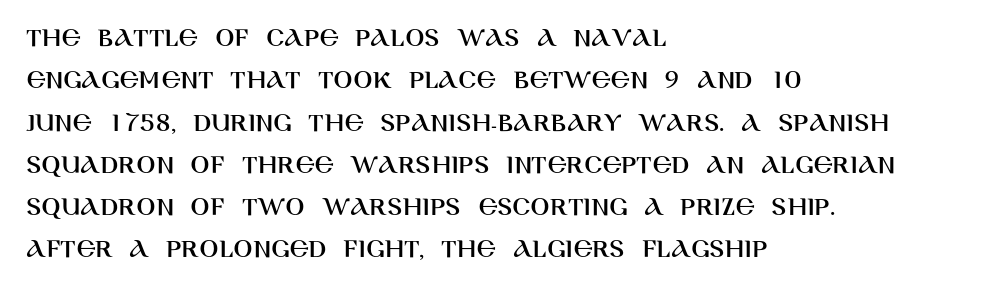
Q: Is the text italic (slanted)? A: No, it is upright.
Q: Is the typeface a serif or a sans-serif typeface? A: Sans-serif.
Q: Is the text underlined? A: No.
Q: How is the paragraph aligned? A: Left-aligned.
Q: Is the spacing between letters normal or unusually wide? A: Normal.
Q: Is the spacing between lines tight, normal or loose? A: Normal.
Q: Width (condensed, normal, or wide)? A: Normal.
Q: Stroke contrast? A: High.
Q: x-height? A: Large.
Q: Monospaced? A: No.
